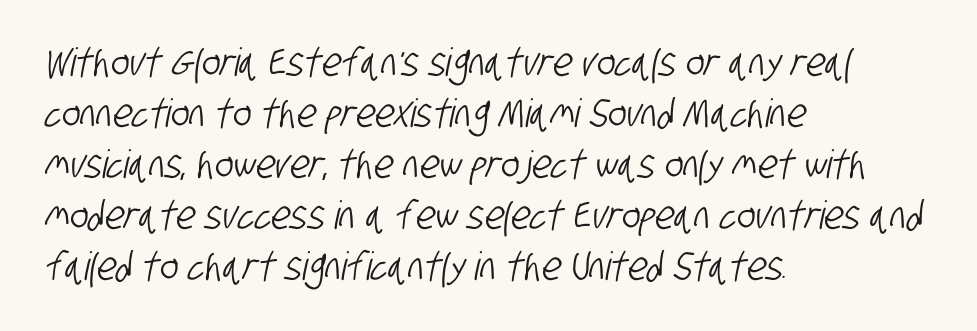
{"serif": "no", "width": "condensed", "stroke_contrast": "low", "x_height": "large", "monospaced": "no", "underline": "no", "align": "left", "line_spacing": "normal", "line_spacing_ratio": 1.31, "letter_spacing": "normal", "letter_spacing_em": 0.0, "glyph_px": 39}
